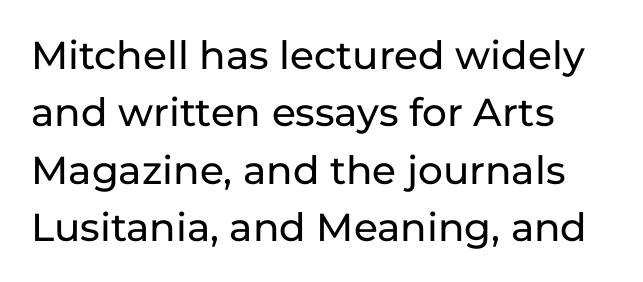
The image shows 39 px sans-serif type, upright; set normal line spacing (1.47x), normal letter spacing, not underlined; low stroke contrast and a medium x-height.
